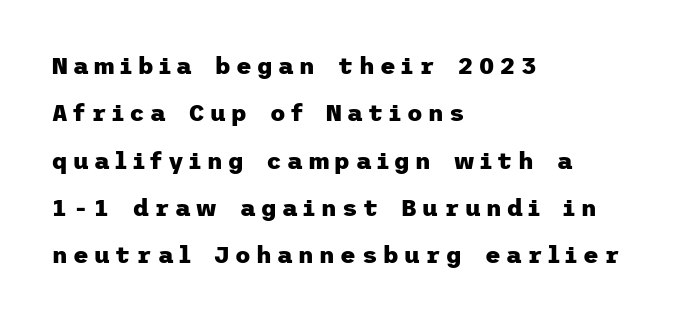
These lines stand farther apart than default settings would place them. Strokes here are thick enough to call this a true bold. No italicization has been applied; the sample stays upright. Words appear elongated and porous because spacing is wide. Unmarked baselines from the first word to the last. Line beginnings align vertically; line endings do not.
